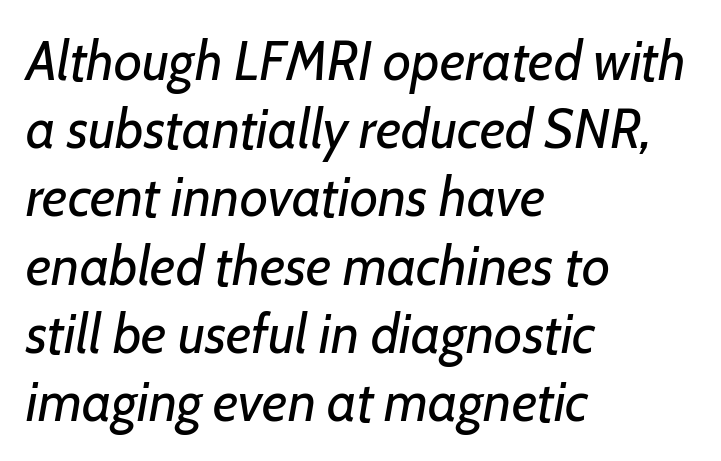
Q: Is the text bold? A: No.
Q: Is the text italic (slanted)? A: Yes, it leans right by about 7 degrees.
Q: Is the text underlined? A: No.
Q: How is the paragraph aligned? A: Left-aligned.
Q: Is the spacing between letters normal or unusually wide? A: Normal.
Q: Width (condensed, normal, or wide)? A: Normal.
Q: Stroke contrast? A: Low.
Q: x-height? A: Medium.
Q: Monospaced? A: No.
